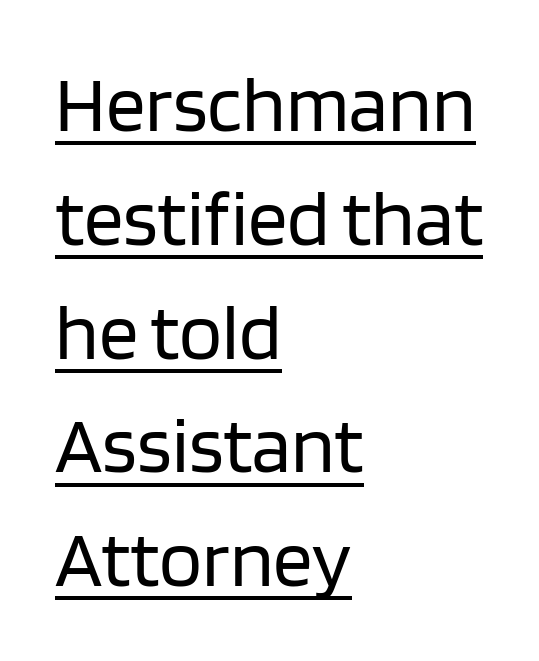
Teacher's note: observe the even left margin — that is flush-left alignment. Is there any slant? The stems are plumb. These glyphs show unthickened strokes, regular width or finer. Standard letterfit; no display-style spreading of the glyphs.
